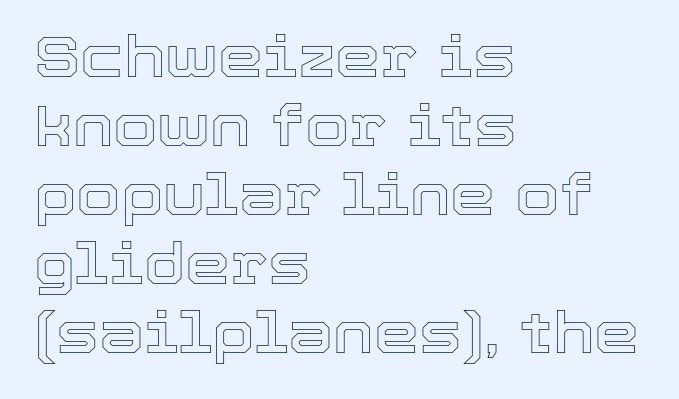
{"italic": "no", "width": "normal", "x_height": "medium", "monospaced": "no", "underline": "no", "align": "left", "line_spacing_ratio": 1.21, "letter_spacing": "normal", "letter_spacing_em": 0.0, "glyph_px": 57}
